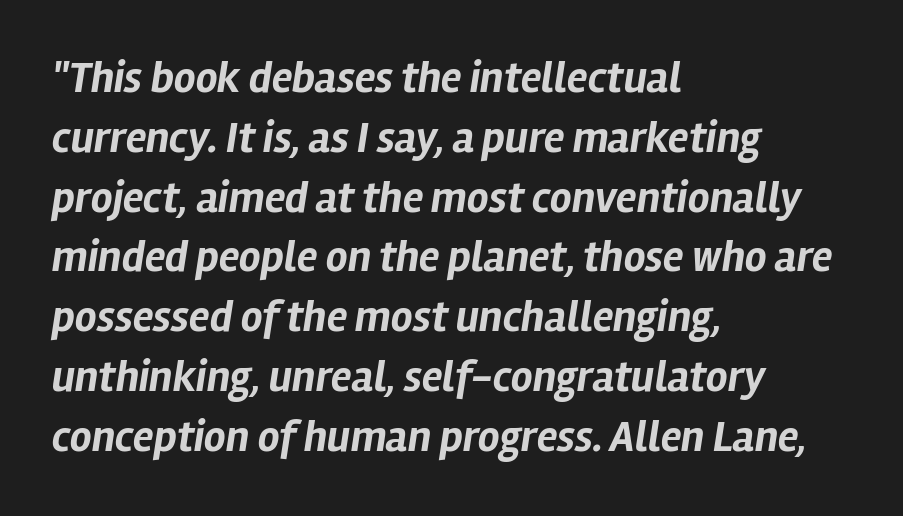
The image shows 43 px bold type, italic (leaning right); set left-aligned, normal line spacing (1.39x), normal letter spacing, not underlined; low stroke contrast and a medium x-height.
